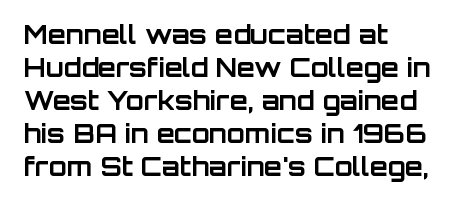
The leading is moderate, giving the passage an even texture. A dark, heavy texture on the line: the type is bold. Descenders hang freely into open space. Letter spacing: default. Notice how the passage keeps a crisp vertical edge on the left only. This is roman type, the default non-slanted kind.
